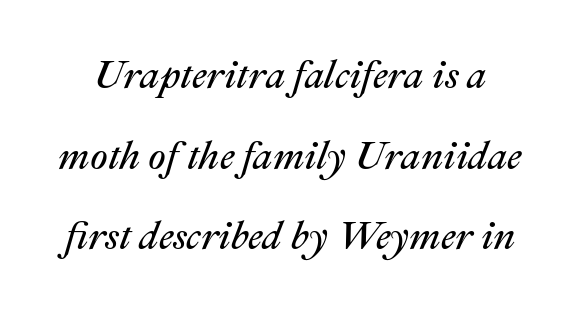
Q: Is the text bold? A: No.
Q: Is the text italic (slanted)? A: Yes, it leans right by about 22 degrees.
Q: Is the text underlined? A: No.
Q: Is the spacing between letters normal or unusually wide? A: Normal.
Q: Is the spacing between lines tight, normal or loose? A: Loose.
Q: Width (condensed, normal, or wide)? A: Normal.
Q: Stroke contrast? A: Medium.
Q: x-height? A: Medium.
Q: Monospaced? A: No.
